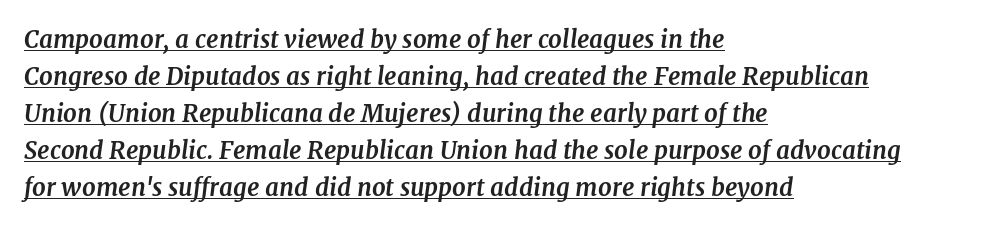
The image shows 24 px bold type, italic (leaning right); set left-aligned, normal line spacing (1.54x), normal letter spacing, underlined.
